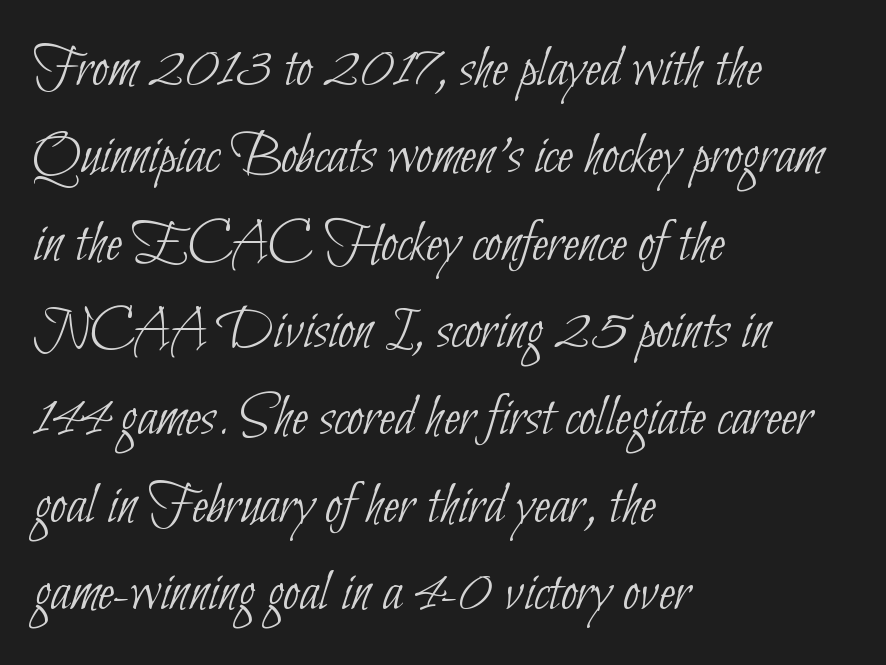
{"serif": "no", "bold": "no", "weight": "thin", "width": "condensed", "stroke_contrast": "low", "x_height": "small", "monospaced": "no", "underline": "no", "align": "left", "line_spacing": "normal", "line_spacing_ratio": 1.48, "letter_spacing": "normal", "letter_spacing_em": 0.0, "glyph_px": 59}
